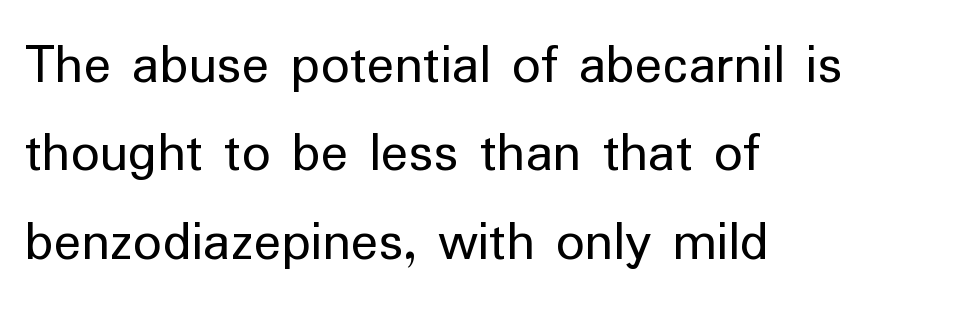
These lines are rendered in a variable-pitch font. Compared with typical paragraphs, the rows here are spaced about the same. Nothing heavy about these letters — not bold at all. These lines are composed in type without serifs. Short and long lines alike share a common starting point at left. Rule under the text: the space is simply empty.
